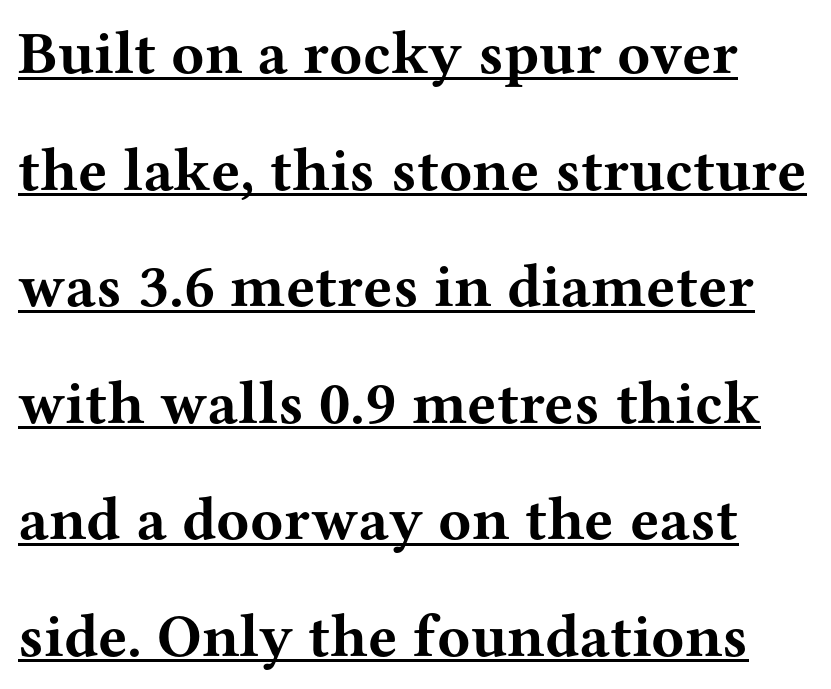
The image shows 61 px bold, wide serif type, upright; set loose line spacing (1.91x), normal letter spacing, underlined; medium stroke contrast and a medium x-height.
